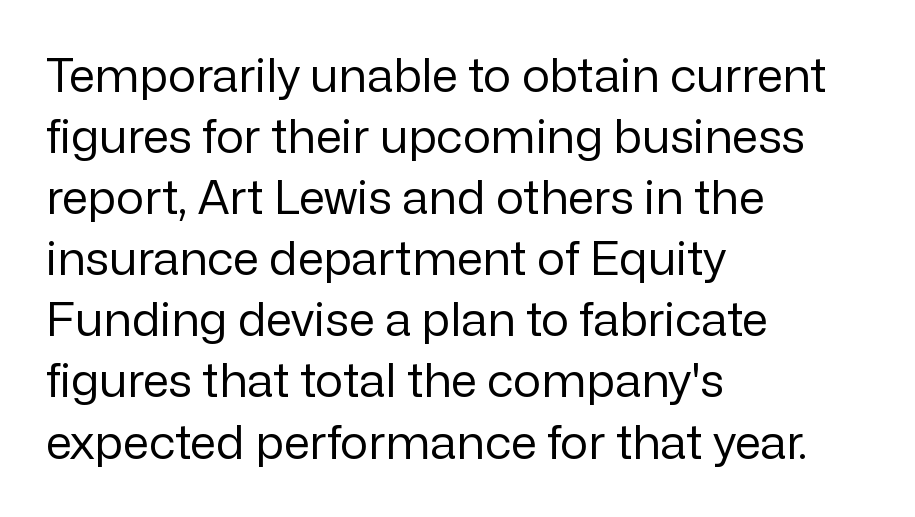
Q: Is the text bold? A: No.
Q: Is the text italic (slanted)? A: No, it is upright.
Q: Is the typeface a serif or a sans-serif typeface? A: Sans-serif.
Q: Is the text underlined? A: No.
Q: How is the paragraph aligned? A: Left-aligned.
Q: Is the spacing between letters normal or unusually wide? A: Normal.
Q: Is the spacing between lines tight, normal or loose? A: Normal.
Q: Width (condensed, normal, or wide)? A: Normal.
Q: Stroke contrast? A: Low.
Q: x-height? A: Medium.
Q: Monospaced? A: No.
